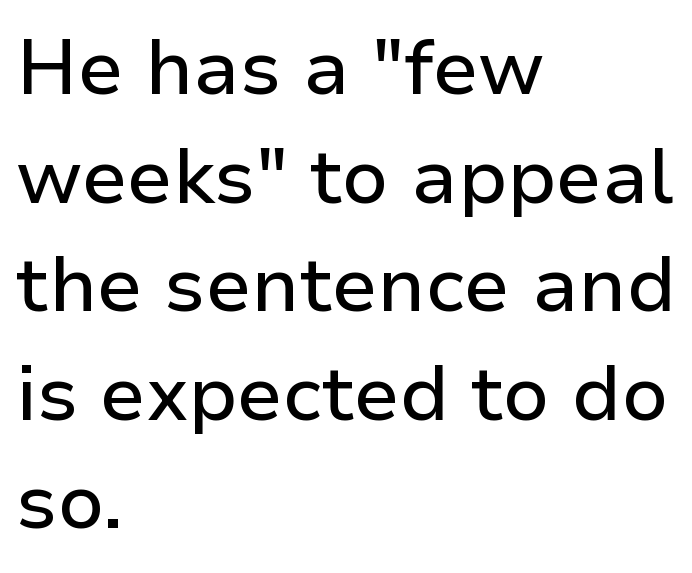
Q: Is the text italic (slanted)? A: No, it is upright.
Q: Is the typeface a serif or a sans-serif typeface? A: Sans-serif.
Q: Is the text underlined? A: No.
Q: How is the paragraph aligned? A: Left-aligned.
Q: Is the spacing between letters normal or unusually wide? A: Normal.
Q: Is the spacing between lines tight, normal or loose? A: Normal.
Q: Width (condensed, normal, or wide)? A: Normal.
Q: Stroke contrast? A: Low.
Q: x-height? A: Medium.
Q: Monospaced? A: No.
